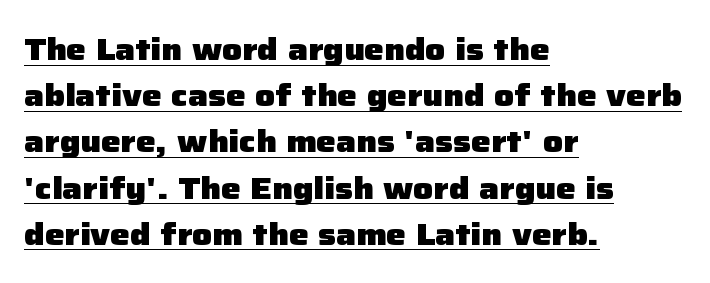
{"serif": "no", "italic": "no", "bold": "yes", "weight": "heavy", "width": "normal", "stroke_contrast": "low", "x_height": "medium", "monospaced": "no", "underline": "yes", "align": "left", "line_spacing": "normal", "line_spacing_ratio": 1.49, "letter_spacing": "normal", "letter_spacing_em": 0.0, "glyph_px": 31}
